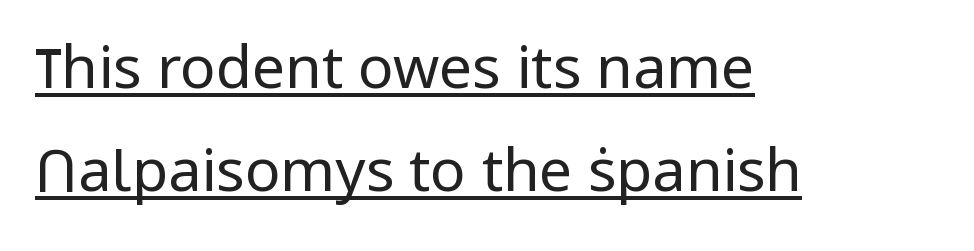
The image shows 59 px regular-weight sans-serif type, upright; set left-aligned, line spacing 1.74x, normal letter spacing, underlined; low stroke contrast and a medium x-height.
